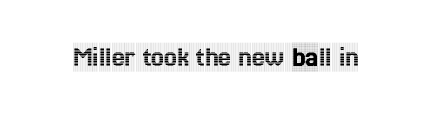
{"serif": "yes", "italic": "no", "width": "condensed", "x_height": "large", "monospaced": "no", "underline": "no", "letter_spacing": "normal", "letter_spacing_em": 0.0, "glyph_px": 29}
